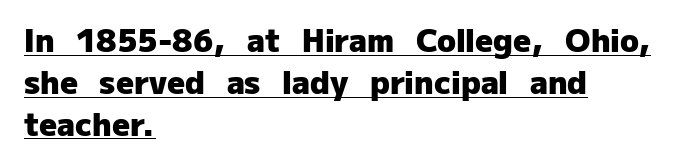
Q: Is the text bold? A: Yes.
Q: Is the text italic (slanted)? A: No, it is upright.
Q: Is the typeface a serif or a sans-serif typeface? A: Sans-serif.
Q: Is the text underlined? A: Yes.
Q: How is the paragraph aligned? A: Left-aligned.
Q: Is the spacing between letters normal or unusually wide? A: Normal.
Q: Is the spacing between lines tight, normal or loose? A: Normal.
Q: Width (condensed, normal, or wide)? A: Normal.
Q: Stroke contrast? A: Low.
Q: x-height? A: Medium.
Q: Monospaced? A: No.
